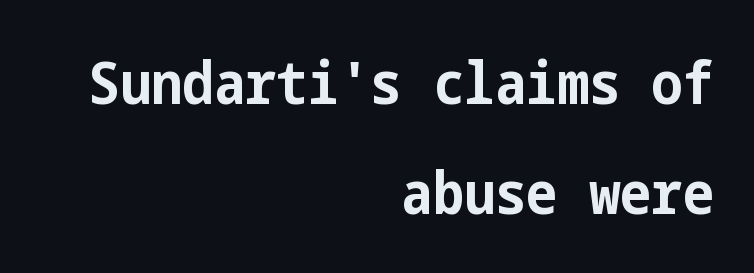
{"serif": "no", "italic": "no", "bold": "yes", "weight": "bold", "width": "condensed", "stroke_contrast": "low", "x_height": "medium", "underline": "no", "align": "right", "line_spacing_ratio": 1.87, "letter_spacing": "normal", "letter_spacing_em": 0.0, "glyph_px": 59}
